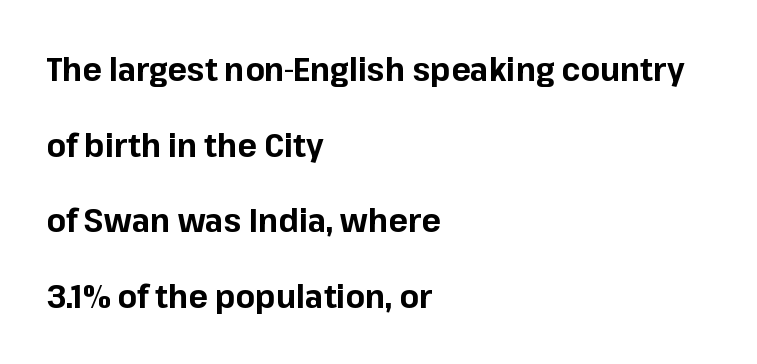
Q: Is the text bold? A: Yes.
Q: Is the text italic (slanted)? A: No, it is upright.
Q: Is the typeface a serif or a sans-serif typeface? A: Sans-serif.
Q: Is the text underlined? A: No.
Q: How is the paragraph aligned? A: Left-aligned.
Q: Is the spacing between letters normal or unusually wide? A: Normal.
Q: Is the spacing between lines tight, normal or loose? A: Loose.
Q: Width (condensed, normal, or wide)? A: Normal.
Q: Stroke contrast? A: Low.
Q: x-height? A: Medium.
Q: Monospaced? A: No.
